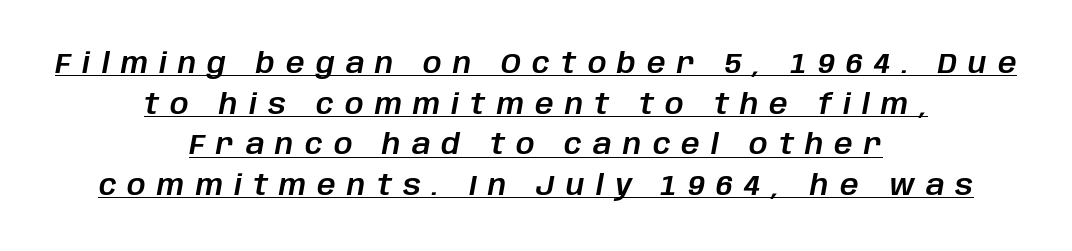
{"italic": "yes", "lean": "right", "slant_degrees": 10, "width": "normal", "stroke_contrast": "low", "x_height": "large", "monospaced": "no", "underline": "yes", "align": "center", "line_spacing": "normal", "line_spacing_ratio": 1.4, "letter_spacing": "wide", "letter_spacing_em": 0.39, "glyph_px": 29}
